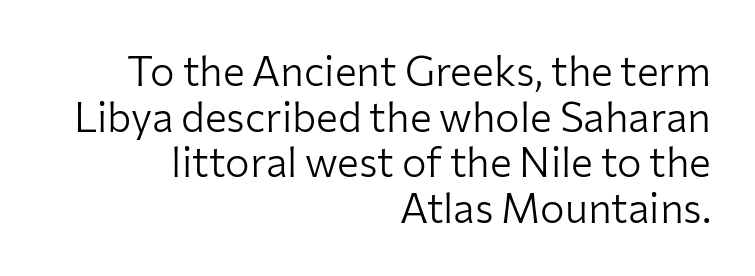
Rendered with straight, roman letterforms. The leading is snug, giving the passage a crowded texture. A typesetter would call this zero additional tracking. Note the varied advance widths — an 'i' is clearly narrower than an 'm'.
